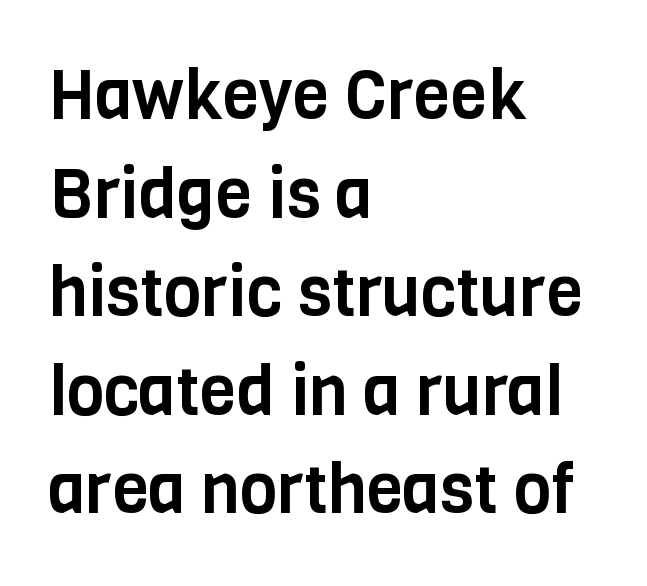
{"serif": "no", "italic": "no", "width": "condensed", "stroke_contrast": "low", "x_height": "large", "monospaced": "no", "underline": "no", "align": "left", "line_spacing": "normal", "line_spacing_ratio": 1.45, "letter_spacing": "normal", "letter_spacing_em": 0.0, "glyph_px": 68}
